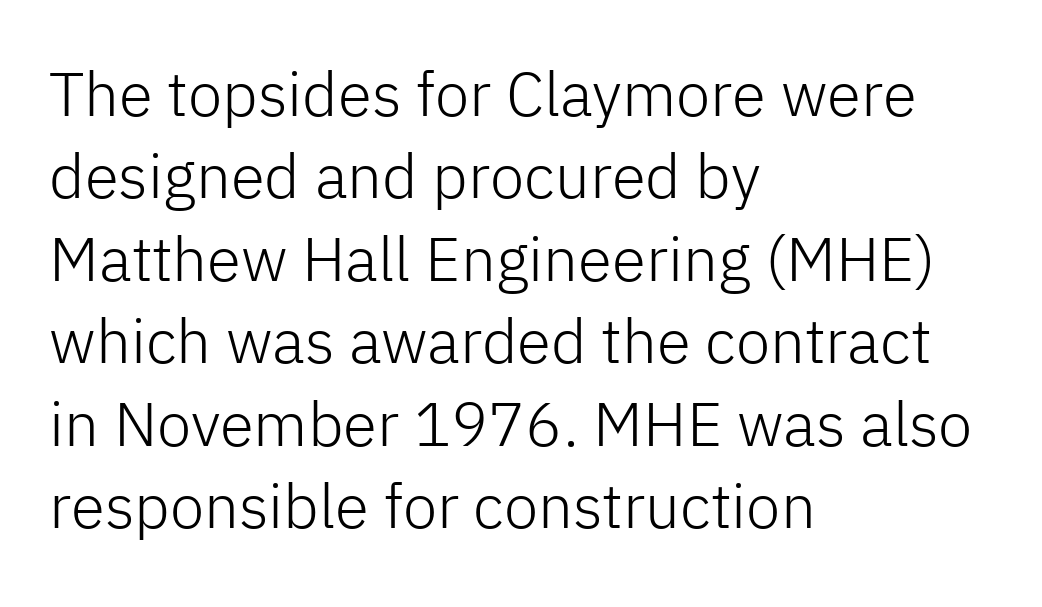
{"serif": "no", "italic": "no", "bold": "no", "weight": "light", "width": "normal", "stroke_contrast": "low", "x_height": "medium", "monospaced": "no", "underline": "no", "align": "left", "line_spacing": "normal", "line_spacing_ratio": 1.33, "letter_spacing": "normal", "letter_spacing_em": 0.0, "glyph_px": 62}
